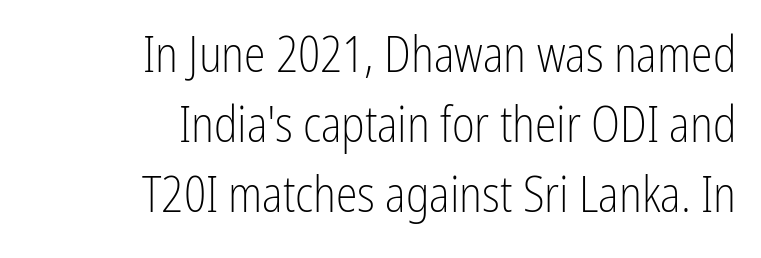
The space between consecutive lines is moderate. A typesetter would mark this as roman, not italic. No heavy texture on the line: the type isn't bold. Font category for this specimen: sans-serif. Default kerning and tracking; the words read as compact shapes.
